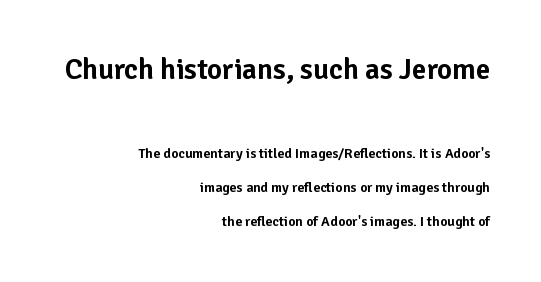
A student would call this right alignment; a typographer would say flush right, rag left. Lines of text with bare space underneath. The earlier block is typeset at a bigger size than the later block. Spacing between characters is what you'd get straight out of the box.
